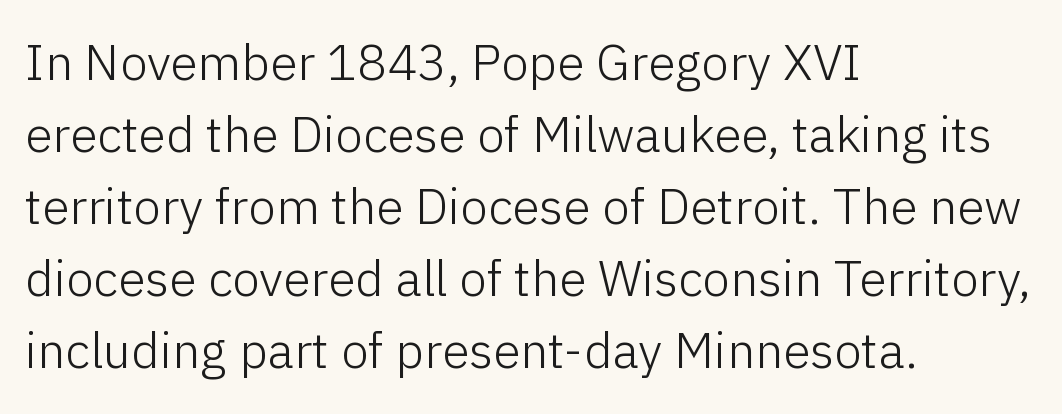
Any mark beneath the type? The region is blank. Heft: none added — not bold. No feet cap the strokes, marking this as sans-serif type. Does the leading feel generous? No, just average. The compositor pushed each line to the left boundary. You could call the tracking neutral — neither tight nor loose.
